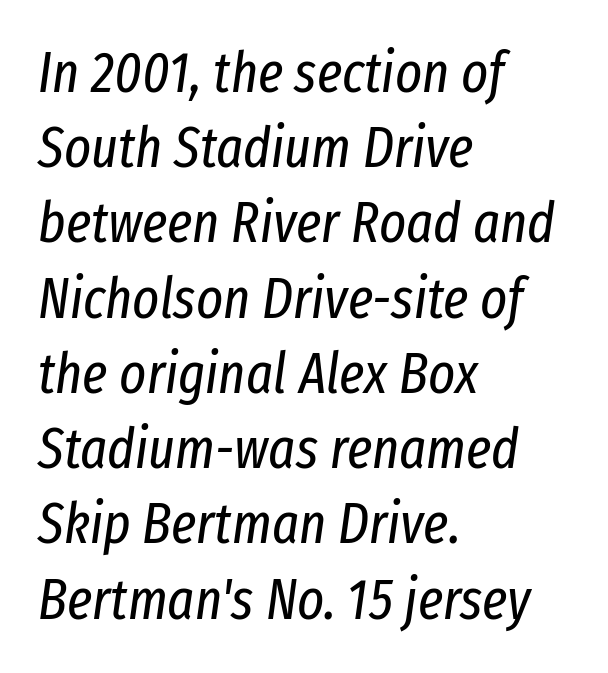
{"italic": "yes", "lean": "right", "slant_degrees": 8, "bold": "no", "weight": "regular", "width": "condensed", "stroke_contrast": "low", "x_height": "medium", "monospaced": "no", "underline": "no", "align": "left", "line_spacing": "normal", "line_spacing_ratio": 1.32, "letter_spacing": "normal", "letter_spacing_em": 0.0, "glyph_px": 57}
